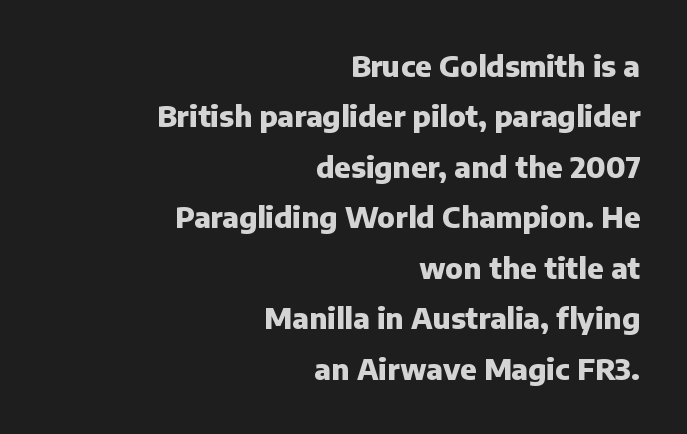
Q: Is the text bold? A: Yes.
Q: Is the text italic (slanted)? A: No, it is upright.
Q: Is the typeface a serif or a sans-serif typeface? A: Sans-serif.
Q: Is the text underlined? A: No.
Q: How is the paragraph aligned? A: Right-aligned.
Q: Is the spacing between letters normal or unusually wide? A: Normal.
Q: Width (condensed, normal, or wide)? A: Normal.
Q: Stroke contrast? A: Low.
Q: x-height? A: Medium.
Q: Monospaced? A: No.
